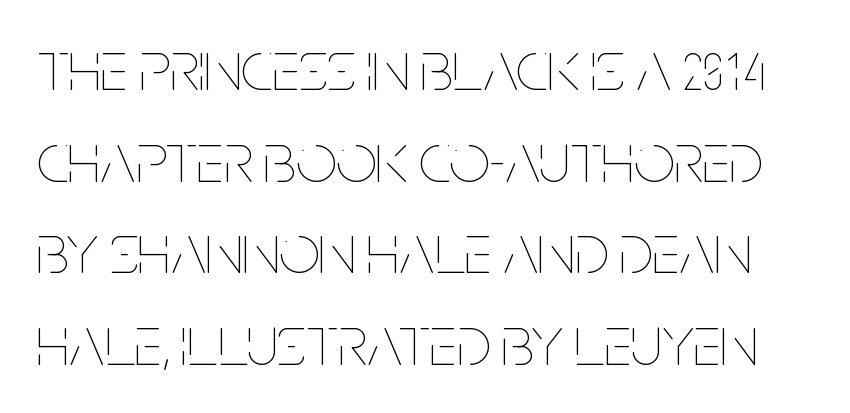
The image shows 71 px thin, condensed type, upright; set normal line spacing (1.29x), normal letter spacing, not underlined; low stroke contrast and a large x-height.
